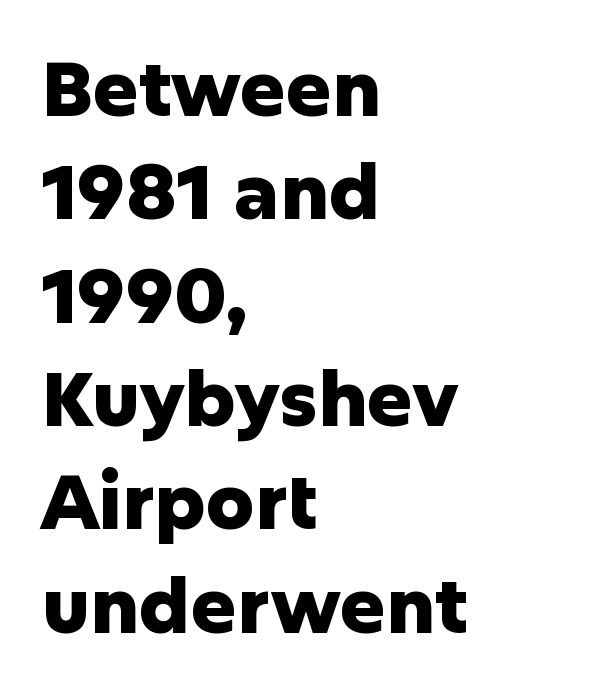
Q: Is the text bold? A: Yes.
Q: Is the text italic (slanted)? A: No, it is upright.
Q: Is the typeface a serif or a sans-serif typeface? A: Sans-serif.
Q: Is the text underlined? A: No.
Q: How is the paragraph aligned? A: Left-aligned.
Q: Is the spacing between letters normal or unusually wide? A: Normal.
Q: Is the spacing between lines tight, normal or loose? A: Normal.
Q: Width (condensed, normal, or wide)? A: Normal.
Q: Stroke contrast? A: Low.
Q: x-height? A: Medium.
Q: Monospaced? A: No.
